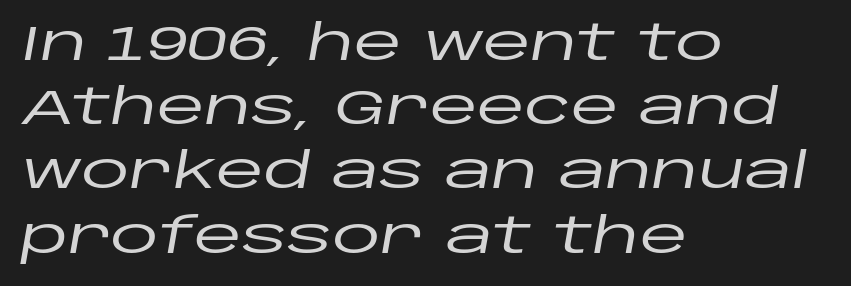
{"italic": "yes", "lean": "right", "slant_degrees": 10, "width": "wide", "stroke_contrast": "low", "x_height": "large", "monospaced": "no", "underline": "no", "align": "left", "line_spacing": "normal", "line_spacing_ratio": 1.31, "letter_spacing": "normal", "letter_spacing_em": 0.0, "glyph_px": 49}
